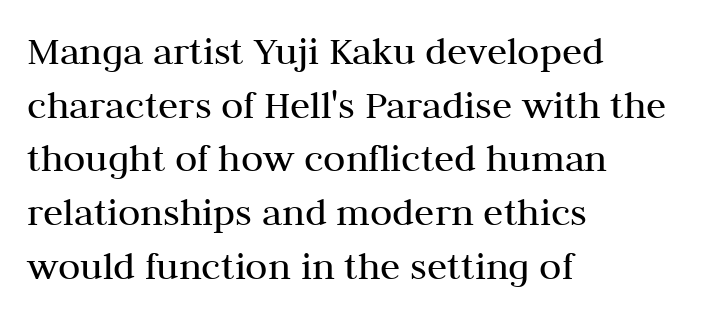
{"serif": "yes", "italic": "no", "bold": "no", "weight": "regular", "width": "normal", "stroke_contrast": "medium", "x_height": "medium", "monospaced": "no", "underline": "no", "align": "left", "line_spacing": "normal", "line_spacing_ratio": 1.31, "letter_spacing": "normal", "letter_spacing_em": 0.0, "glyph_px": 41}
